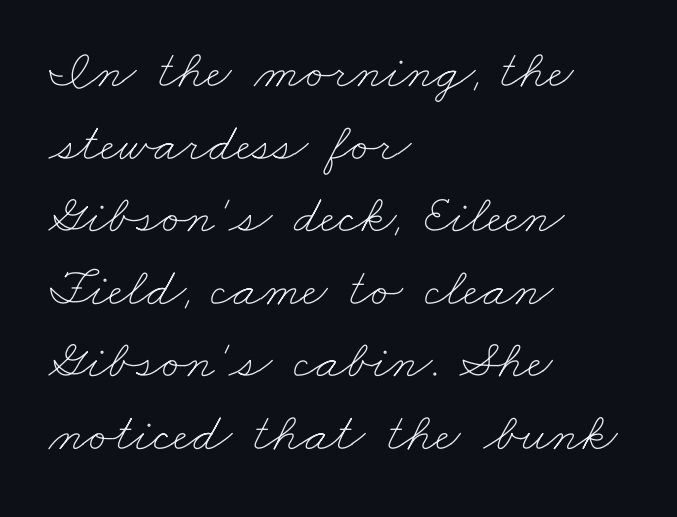
Q: Is the text bold? A: No.
Q: Is the text underlined? A: No.
Q: How is the paragraph aligned? A: Left-aligned.
Q: Is the spacing between letters normal or unusually wide? A: Normal.
Q: Is the spacing between lines tight, normal or loose? A: Normal.
Q: Width (condensed, normal, or wide)? A: Wide.
Q: Stroke contrast? A: Low.
Q: x-height? A: Small.
Q: Monospaced? A: No.
